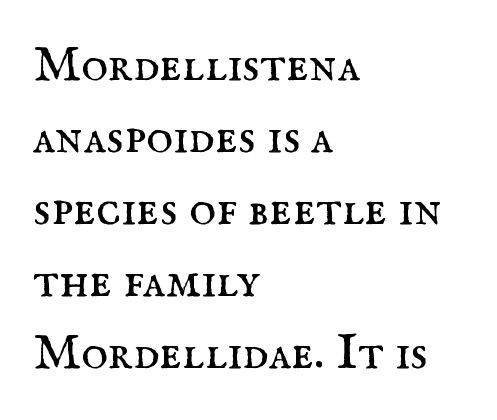
The letters stand upright; this is a roman face. Beneath every word, the page is bare. The weight tops out at a normal text grade. Each letter's strokes conclude with small projecting serifs. Line spacing here is normal. The setting favours the left margin, as ordinary paragraphs usually do.
